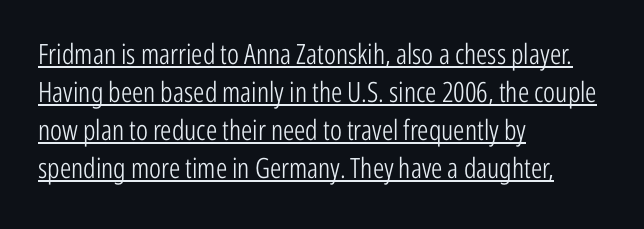
The rendering uses a moderate line-height, typical for paragraphs. The words here are underlined. The face used here is proportionally spaced, like ordinary book or web type. One-word summary of the alignment: left.
